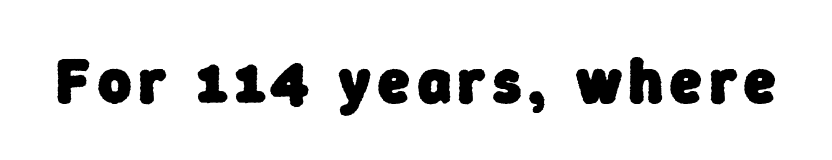
Q: Is the text bold? A: Yes.
Q: Is the typeface a serif or a sans-serif typeface? A: Sans-serif.
Q: Is the text underlined? A: No.
Q: Width (condensed, normal, or wide)? A: Normal.
Q: Stroke contrast? A: Low.
Q: x-height? A: Medium.
Q: Monospaced? A: No.
